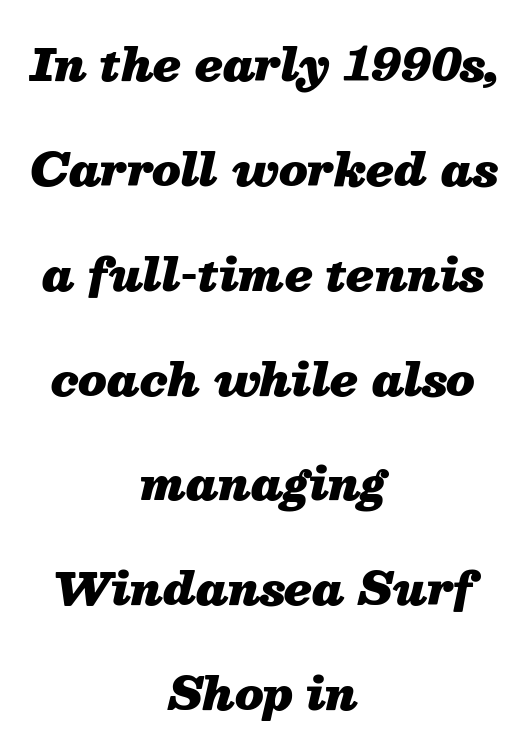
Q: Is the text bold? A: Yes.
Q: Is the text italic (slanted)? A: Yes, it leans right by about 13 degrees.
Q: Is the text underlined? A: No.
Q: How is the paragraph aligned? A: Centered.
Q: Is the spacing between letters normal or unusually wide? A: Normal.
Q: Is the spacing between lines tight, normal or loose? A: Loose.
Q: Width (condensed, normal, or wide)? A: Normal.
Q: Stroke contrast? A: Medium.
Q: x-height? A: Medium.
Q: Monospaced? A: No.
